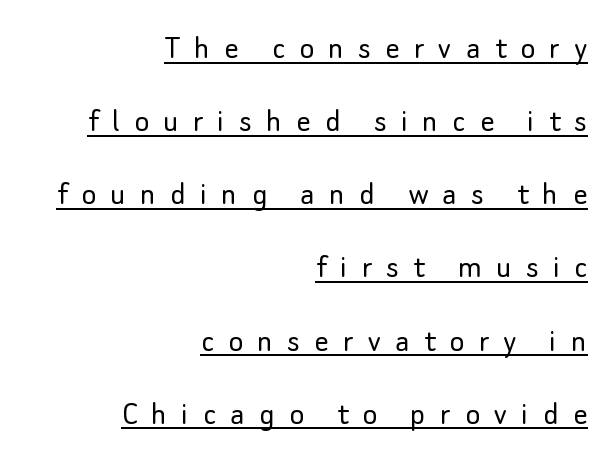
Q: Is the text bold? A: No.
Q: Is the text italic (slanted)? A: No, it is upright.
Q: Is the typeface a serif or a sans-serif typeface? A: Sans-serif.
Q: Is the text underlined? A: Yes.
Q: How is the paragraph aligned? A: Right-aligned.
Q: Is the spacing between letters normal or unusually wide? A: Unusually wide.
Q: Is the spacing between lines tight, normal or loose? A: Loose.
Q: Width (condensed, normal, or wide)? A: Normal.
Q: Stroke contrast? A: Low.
Q: x-height? A: Small.
Q: Monospaced? A: No.
